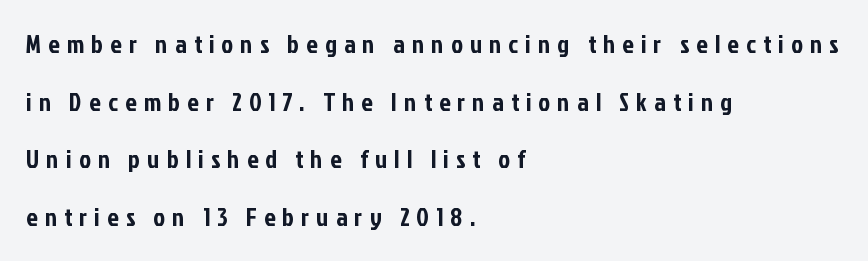
The image shows 25 px text type, upright; set left-aligned, loose line spacing (2.31x), unusually wide letter spacing (+0.29 em), not underlined.
